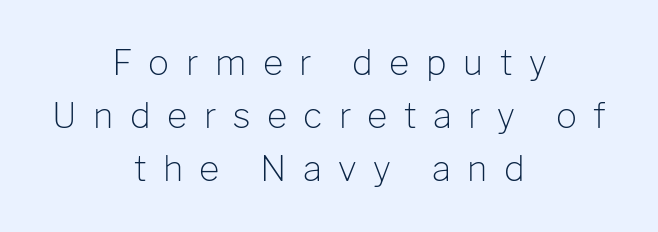
The image shows 35 px light sans-serif type, upright; set centered, normal line spacing (1.52x), unusually wide letter spacing (+0.47 em), not underlined; low stroke contrast and a medium x-height.
